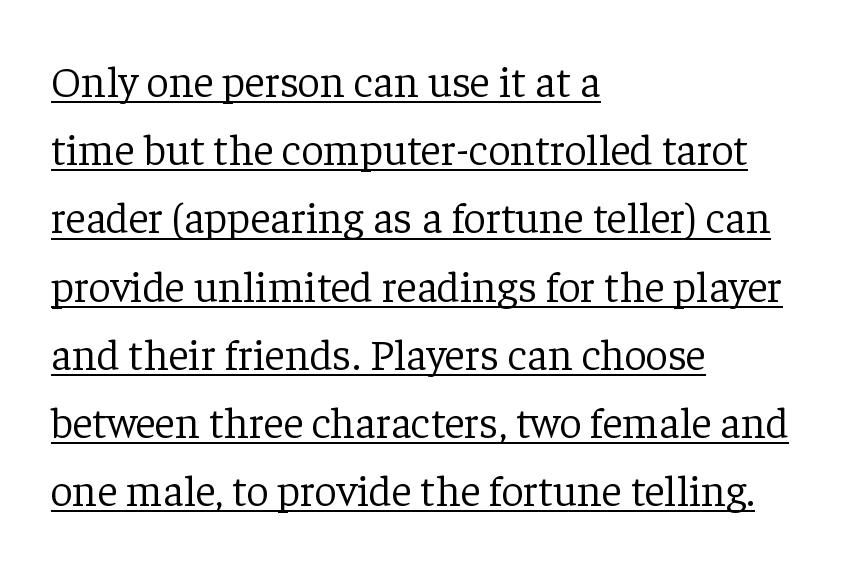
{"serif": "yes", "italic": "no", "bold": "no", "weight": "light", "width": "normal", "stroke_contrast": "low", "x_height": "medium", "monospaced": "no", "underline": "yes", "align": "left", "line_spacing": "normal", "line_spacing_ratio": 1.55, "letter_spacing": "normal", "letter_spacing_em": 0.0, "glyph_px": 44}
